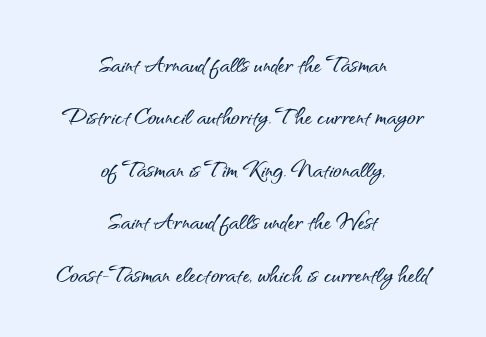
Q: Is the text italic (slanted)? A: Yes.
Q: Is the typeface a serif or a sans-serif typeface? A: Sans-serif.
Q: Is the text underlined? A: No.
Q: How is the paragraph aligned? A: Centered.
Q: Is the spacing between letters normal or unusually wide? A: Normal.
Q: Width (condensed, normal, or wide)? A: Normal.
Q: Stroke contrast? A: Medium.
Q: x-height? A: Small.
Q: Monospaced? A: No.
